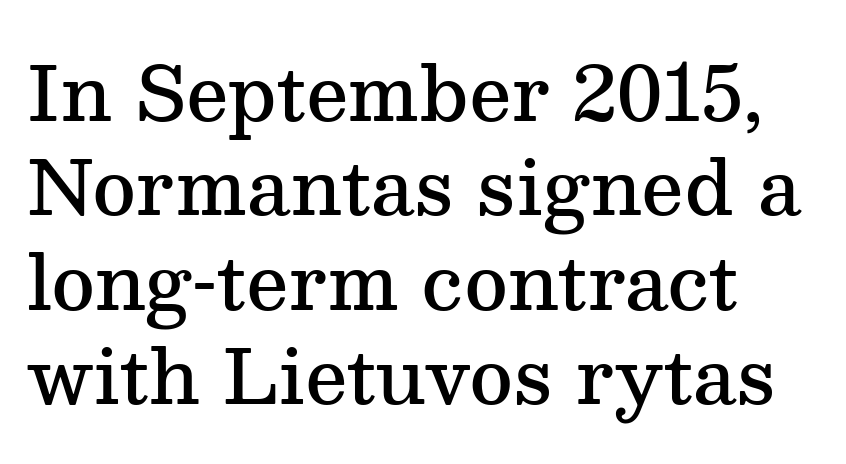
Q: Is the text bold? A: Semi-bold.
Q: Is the text italic (slanted)? A: No, it is upright.
Q: Is the typeface a serif or a sans-serif typeface? A: Serif.
Q: Is the text underlined? A: No.
Q: How is the paragraph aligned? A: Left-aligned.
Q: Is the spacing between letters normal or unusually wide? A: Normal.
Q: Is the spacing between lines tight, normal or loose? A: Normal.
Q: Width (condensed, normal, or wide)? A: Normal.
Q: Stroke contrast? A: Medium.
Q: x-height? A: Medium.
Q: Monospaced? A: No.
